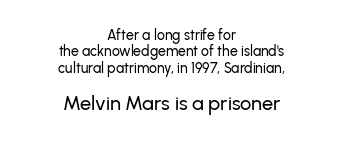
The image shows 20 px text type, upright; set centered, line spacing 1.17x, normal letter spacing, not underlined; the second (bottom) block is 1.43x larger.
